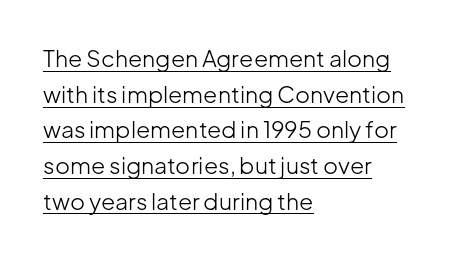
{"italic": "no", "bold": "no", "underline": "yes", "align": "left", "line_spacing": "normal", "line_spacing_ratio": 1.55, "letter_spacing": "normal", "letter_spacing_em": 0.0, "glyph_px": 23}
